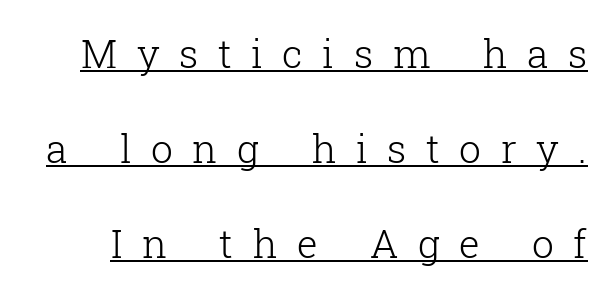
The sample's only ornament is a line tracing under the words. The type is letterspaced generously, with wide tracking. The passage shown stacks its lines with a broad gap. Note the varied advance widths — an 'i' is clearly narrower than an 'm'. These lines are composed in type with serifs. Ordinary non-slanted type is in use.
